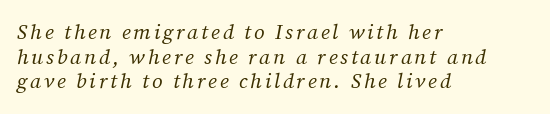
{"italic": "yes", "lean": "right", "slant_degrees": 12, "bold": "no", "underline": "no", "align": "left", "line_spacing_ratio": 1.17, "glyph_px": 21}
